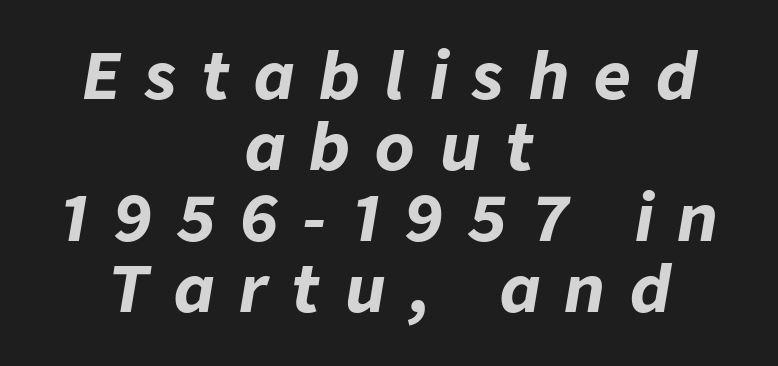
The letters advance in unequal steps, a hallmark of proportional type. Nobody drew a line under any word here. In terms of letterspacing, this is a distinctly airy, spread setting. The passage shown is emphatically bold.
